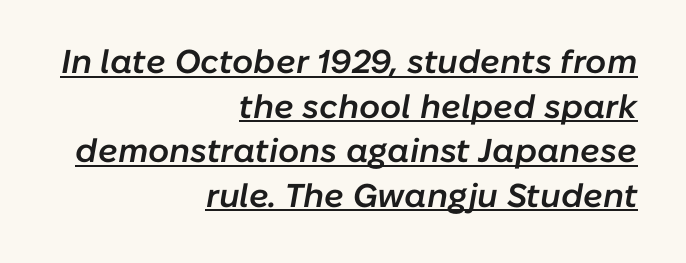
Short note: letters normally spaced. Note the varied advance widths — an 'i' is clearly narrower than an 'm'. The setting favours the right margin, as signatures and pull-quotes sometimes do. As a designer I'd log this as weight 600, semibold. Tall strokes in this sample are angled rather than plumb. A normal amount of white space separates one row of letters from the next.
